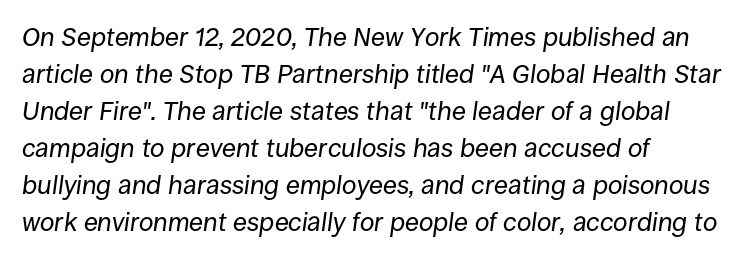
Q: Is the text bold? A: No.
Q: Is the text italic (slanted)? A: Yes, it leans right by about 8 degrees.
Q: Is the text underlined? A: No.
Q: How is the paragraph aligned? A: Left-aligned.
Q: Is the spacing between letters normal or unusually wide? A: Normal.
Q: Is the spacing between lines tight, normal or loose? A: Normal.
